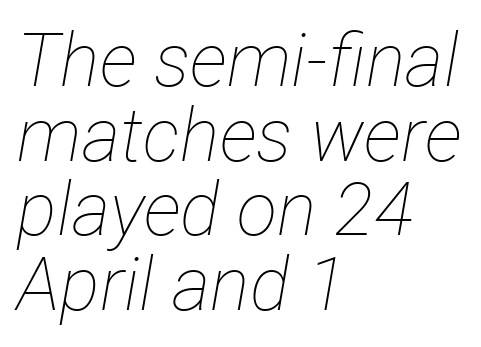
Short and long lines alike share a common starting point at left. The rendering uses natural spacing where letterforms have individual widths. Clear beneath every line of the passage. No chunkiness to these letters — they're not bold.
